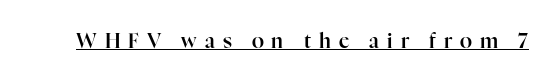
Is there any slant? The stems are plumb. Caption: expanded tracking, letters set apart. Underlined type.
